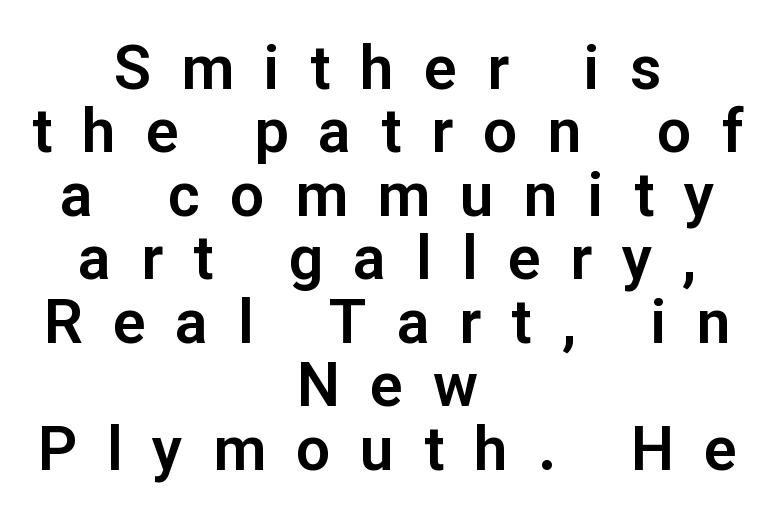
The image shows 61 px sans-serif type, upright; set centered, tight line spacing (1.04x), unusually wide letter spacing (+0.49 em), not underlined; low stroke contrast and a medium x-height.
